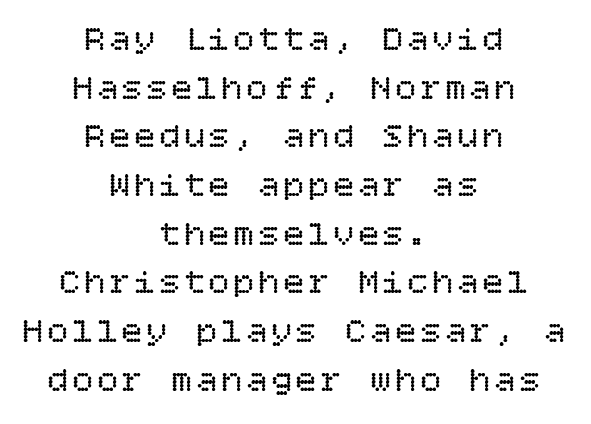
{"italic": "no", "bold": "no", "weight": "regular", "width": "normal", "stroke_contrast": "low", "x_height": "large", "underline": "no", "align": "center", "line_spacing": "normal", "line_spacing_ratio": 1.39, "glyph_px": 35}
